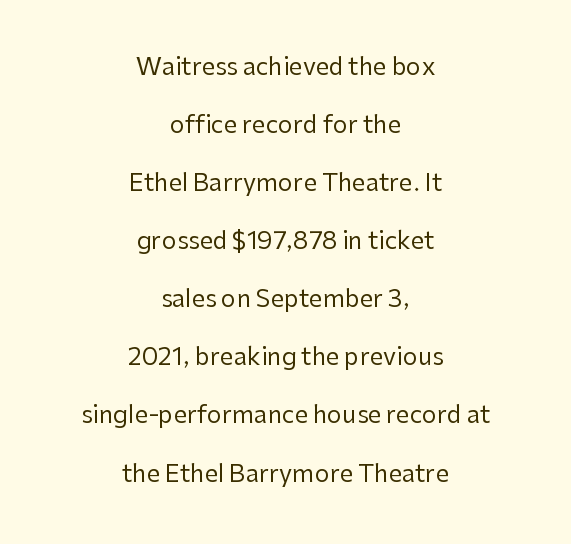
Q: Is the text bold? A: No.
Q: Is the text italic (slanted)? A: No, it is upright.
Q: Is the text underlined? A: No.
Q: How is the paragraph aligned? A: Centered.
Q: Is the spacing between letters normal or unusually wide? A: Normal.
Q: Is the spacing between lines tight, normal or loose? A: Loose.
